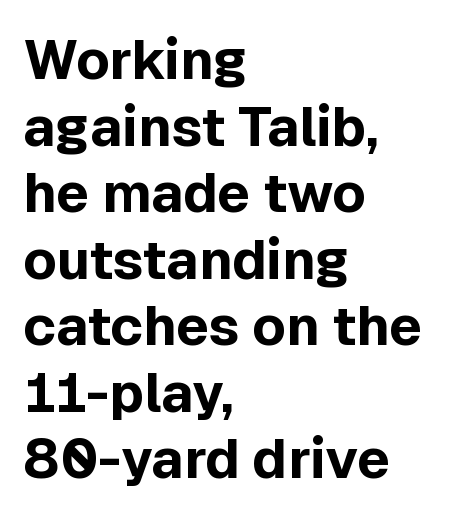
{"serif": "no", "italic": "no", "bold": "yes", "weight": "bold", "width": "normal", "x_height": "medium", "monospaced": "no", "underline": "no", "align": "left", "line_spacing_ratio": 1.21, "letter_spacing": "normal", "letter_spacing_em": 0.0, "glyph_px": 55}
